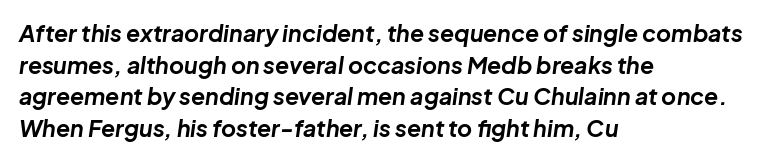
The image shows 23 px bold type, italic (leaning right); set left-aligned, normal line spacing (1.38x), normal letter spacing, not underlined.
